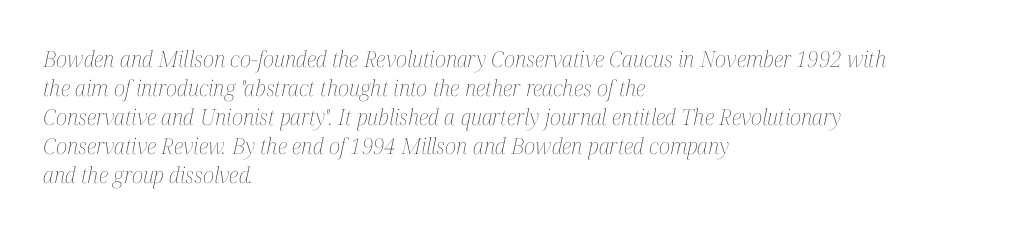
Quick note: underline off. What's the leading like? Ordinary, nothing unusual. Teacher's note: observe the even left margin — that is flush-left alignment. A typesetter would call this zero additional tracking. The font's italic variant was chosen for this text. Letters have the restrained weight of plain body copy at most.
